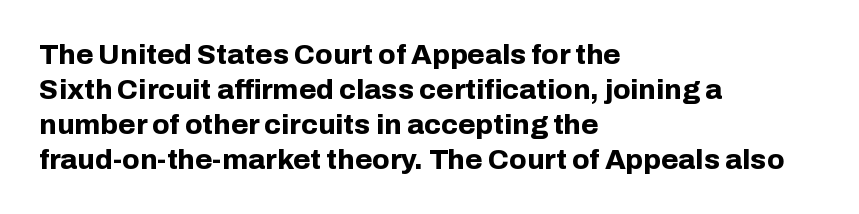
{"serif": "no", "italic": "no", "bold": "yes", "weight": "bold", "width": "normal", "stroke_contrast": "low", "x_height": "medium", "monospaced": "no", "underline": "no", "align": "left", "line_spacing": "normal", "line_spacing_ratio": 1.25, "letter_spacing": "normal", "letter_spacing_em": 0.0, "glyph_px": 28}
